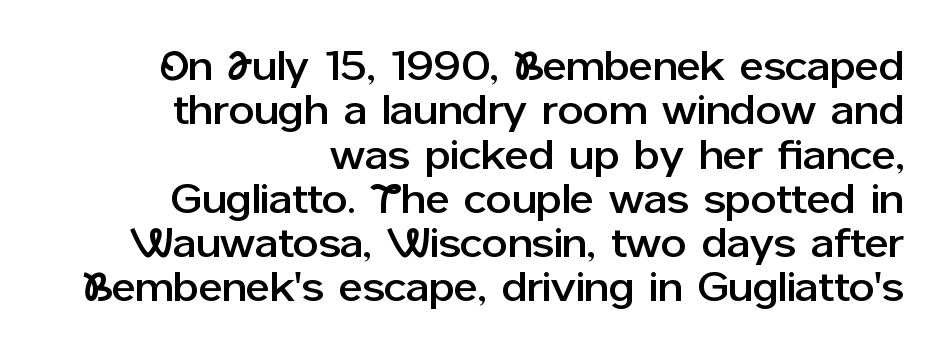
The image shows 41 px sans-serif type, upright; set right-aligned, tight line spacing (1.08x), normal letter spacing, not underlined; low stroke contrast and a medium x-height.
